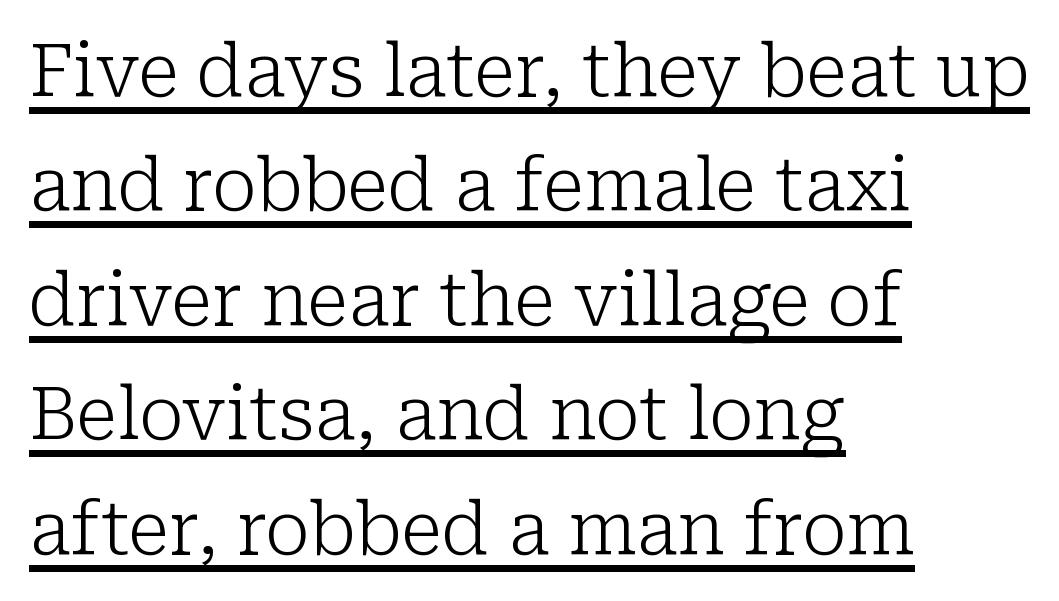
The image shows 72 px light serif type, upright; set left-aligned, normal line spacing (1.59x), normal letter spacing, underlined; low stroke contrast and a medium x-height.
